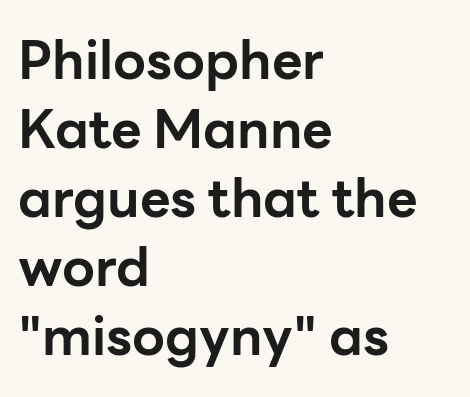
The image shows 53 px bold sans-serif type, upright; set left-aligned, normal line spacing (1.3x), normal letter spacing, not underlined; low stroke contrast and a medium x-height.
